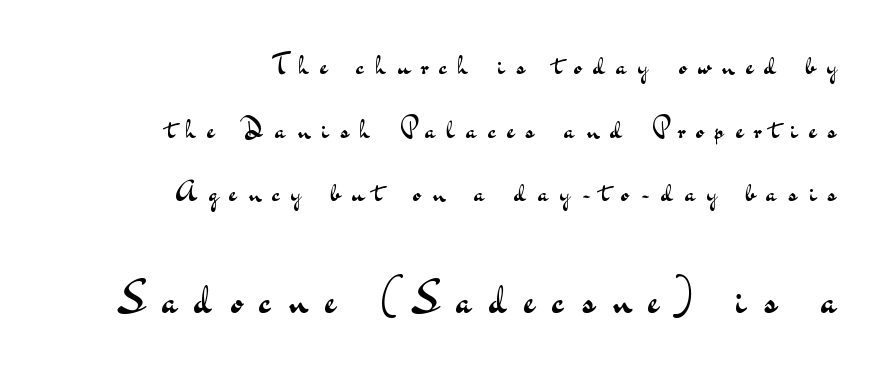
Are there feet on the stems? There aren't — it's a sans. Clear beneath every line of the passage. A flush-right, rag-left setting is used for this passage. Stems and bowls with no extra thickness — not bold.
